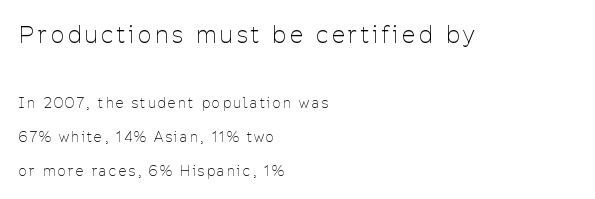
Q: Is the text bold? A: No.
Q: Is the text italic (slanted)? A: No, it is upright.
Q: Is the text underlined? A: No.
Q: How is the paragraph aligned? A: Left-aligned.
Q: Is the spacing between lines tight, normal or loose? A: Loose.
Q: Which block of text is set in a larger size, the first (top) or the second (bottom)? A: The first (top) one.
